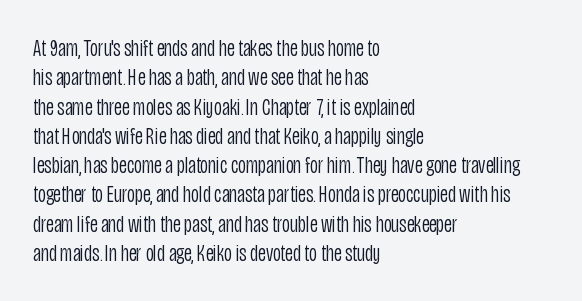
Q: Is the text bold? A: No.
Q: Is the text italic (slanted)? A: No, it is upright.
Q: Is the text underlined? A: No.
Q: How is the paragraph aligned? A: Left-aligned.
Q: Is the spacing between letters normal or unusually wide? A: Normal.
